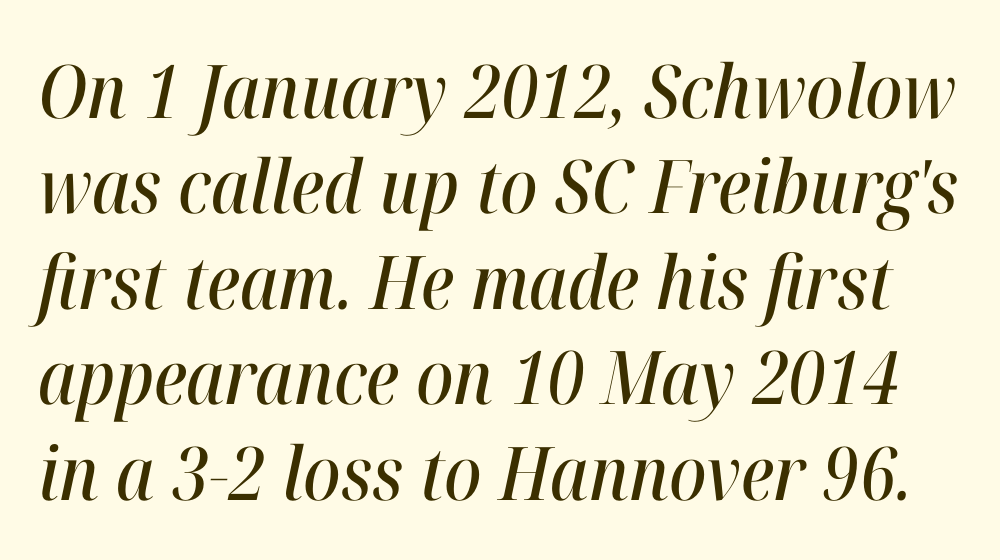
The image shows 74 px condensed type, italic (leaning right); set normal line spacing (1.29x), normal letter spacing, not underlined; high stroke contrast and a medium x-height.
